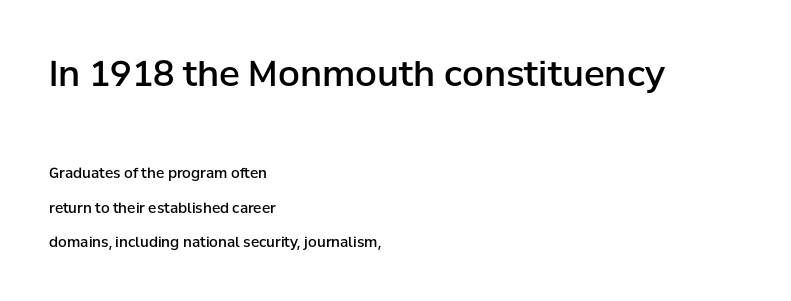
You can tell from the bare stems that sans-serif type was used. The letters stand straight up with perfectly vertical stems. Rule under the text: the space is simply empty. Interline gaps are noticeably wide in this sample. Reading top to bottom, the characters get smaller at the block break.
